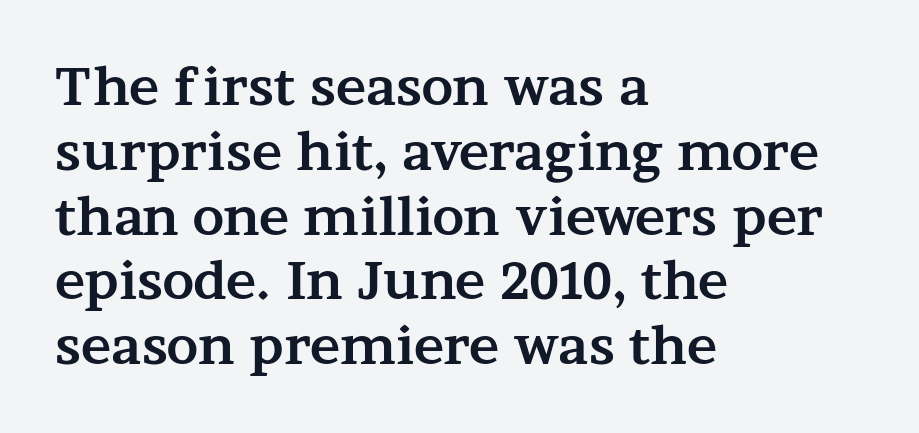
{"serif": "yes", "italic": "no", "bold": "yes", "weight": "bold", "width": "wide", "stroke_contrast": "medium", "x_height": "medium", "monospaced": "no", "underline": "no", "align": "left", "line_spacing": "normal", "line_spacing_ratio": 1.27, "letter_spacing": "normal", "letter_spacing_em": 0.0, "glyph_px": 51}
